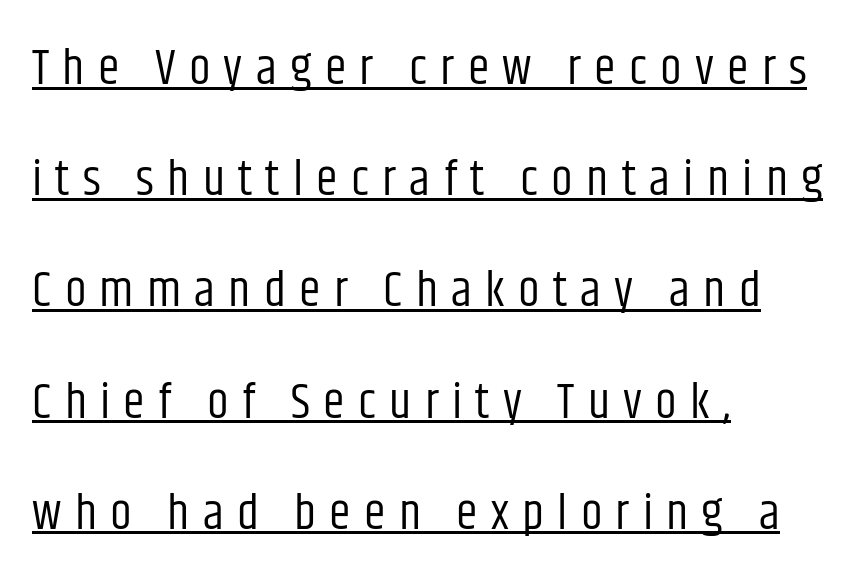
Q: Is the text bold? A: No.
Q: Is the text italic (slanted)? A: No, it is upright.
Q: Is the typeface a serif or a sans-serif typeface? A: Sans-serif.
Q: Is the text underlined? A: Yes.
Q: How is the paragraph aligned? A: Left-aligned.
Q: Is the spacing between letters normal or unusually wide? A: Unusually wide.
Q: Is the spacing between lines tight, normal or loose? A: Loose.
Q: Width (condensed, normal, or wide)? A: Condensed.
Q: Stroke contrast? A: Low.
Q: x-height? A: Large.
Q: Monospaced? A: No.
